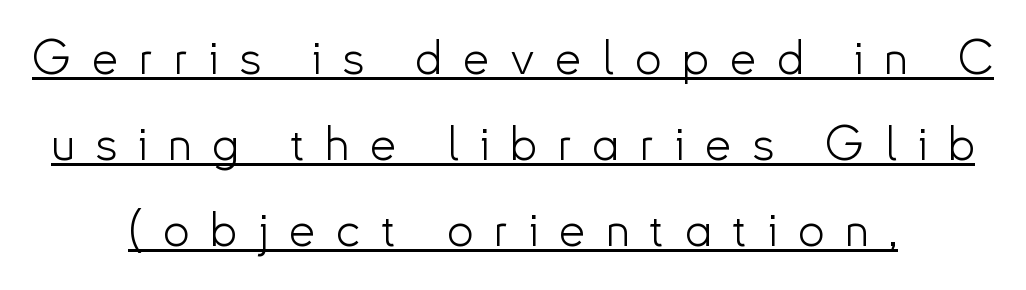
Q: Is the text bold? A: No.
Q: Is the text italic (slanted)? A: No, it is upright.
Q: Is the typeface a serif or a sans-serif typeface? A: Sans-serif.
Q: Is the text underlined? A: Yes.
Q: How is the paragraph aligned? A: Centered.
Q: Is the spacing between letters normal or unusually wide? A: Unusually wide.
Q: Width (condensed, normal, or wide)? A: Normal.
Q: Stroke contrast? A: Low.
Q: x-height? A: Small.
Q: Monospaced? A: No.
